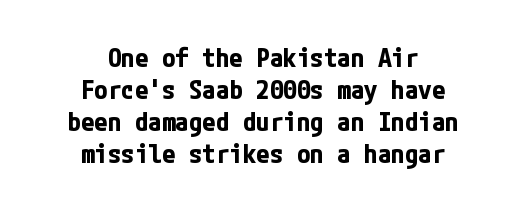
{"italic": "no", "bold": "yes", "underline": "no", "align": "center", "line_spacing_ratio": 1.18, "letter_spacing": "normal", "letter_spacing_em": 0.0, "glyph_px": 27}
